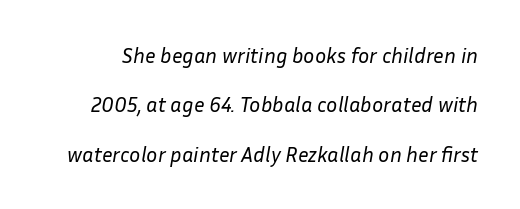
Q: Is the text bold? A: No.
Q: Is the text italic (slanted)? A: Yes, it leans right by about 10 degrees.
Q: Is the text underlined? A: No.
Q: Is the spacing between letters normal or unusually wide? A: Normal.
Q: Is the spacing between lines tight, normal or loose? A: Loose.
